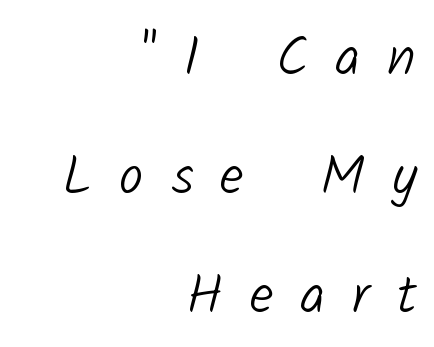
Observe the wide spacing: letters keep a clear distance from each other. Where is the straight margin? On the right. The characters display no serif detailing; their extremities are plain. Honestly, there is no underline to notice here at all. Letters have the restrained weight of plain body copy at most. Leading is clearly above the norm, producing a sparse column.
